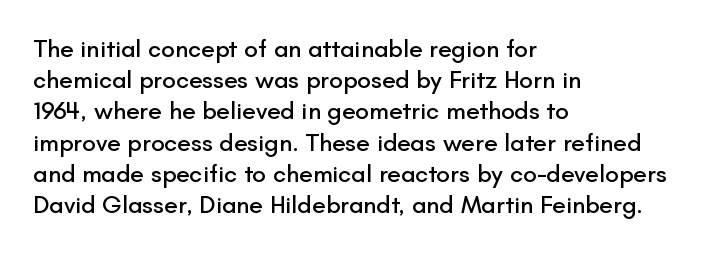
The image shows 25 px text type, upright; set left-aligned, normal line spacing (1.25x), normal letter spacing, not underlined.
